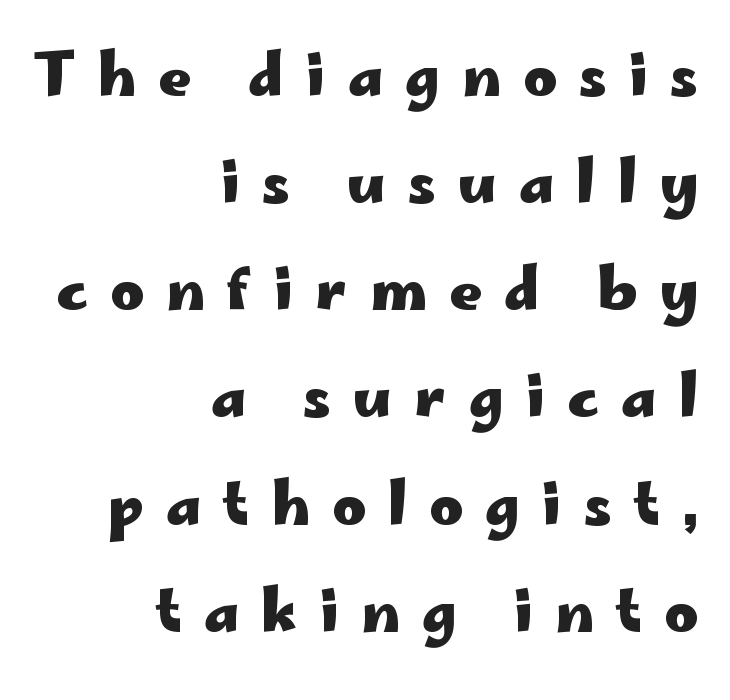
Honestly, there is no underline to notice here at all. If you drew a line through each stem, it would be perfectly vertical. Is this a fixed-width face? No — the glyphs have proportional, varying widths. Line ends are locked; line starts wander.
